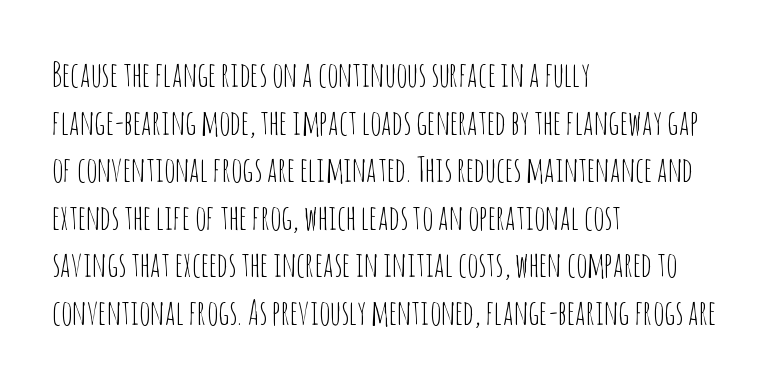
Q: Is the text bold? A: No.
Q: Is the text italic (slanted)? A: No, it is upright.
Q: Is the typeface a serif or a sans-serif typeface? A: Sans-serif.
Q: Is the text underlined? A: No.
Q: How is the paragraph aligned? A: Left-aligned.
Q: Is the spacing between letters normal or unusually wide? A: Normal.
Q: Is the spacing between lines tight, normal or loose? A: Normal.
Q: Width (condensed, normal, or wide)? A: Condensed.
Q: Stroke contrast? A: Low.
Q: x-height? A: Large.
Q: Monospaced? A: No.
